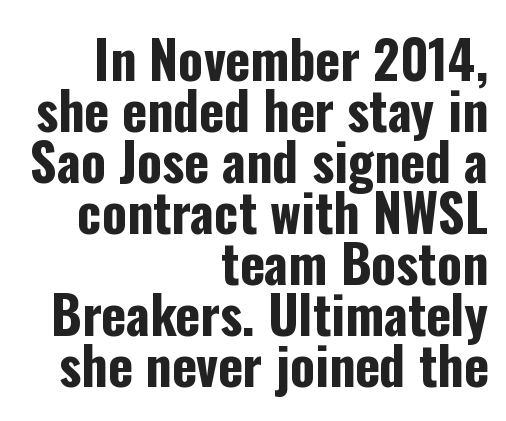
A typesetter would call this proportional, since set widths differ per character. Unmarked baselines from the first word to the last. This sample trades vertical openness for compactness between lines. The letterforms sit shoulder to shoulder at normal distance. Notice how the stems are strictly vertical — no italics here.
